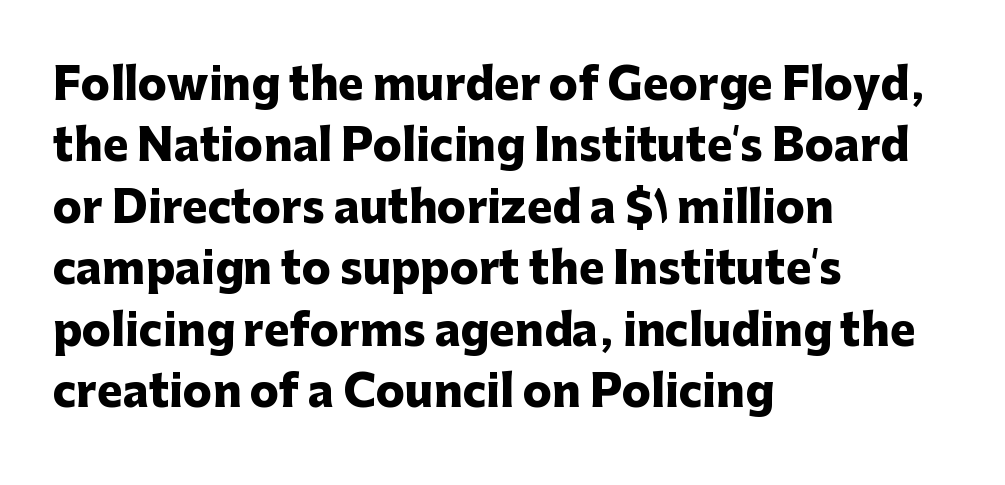
Vertical spacing — default. Chunky letters — that's bold for sure. Grotesque or geometric, the face here clearly has no serifs. Glance below the letters and you will spot only blank space. Every character sits straight up, as roman type does.
